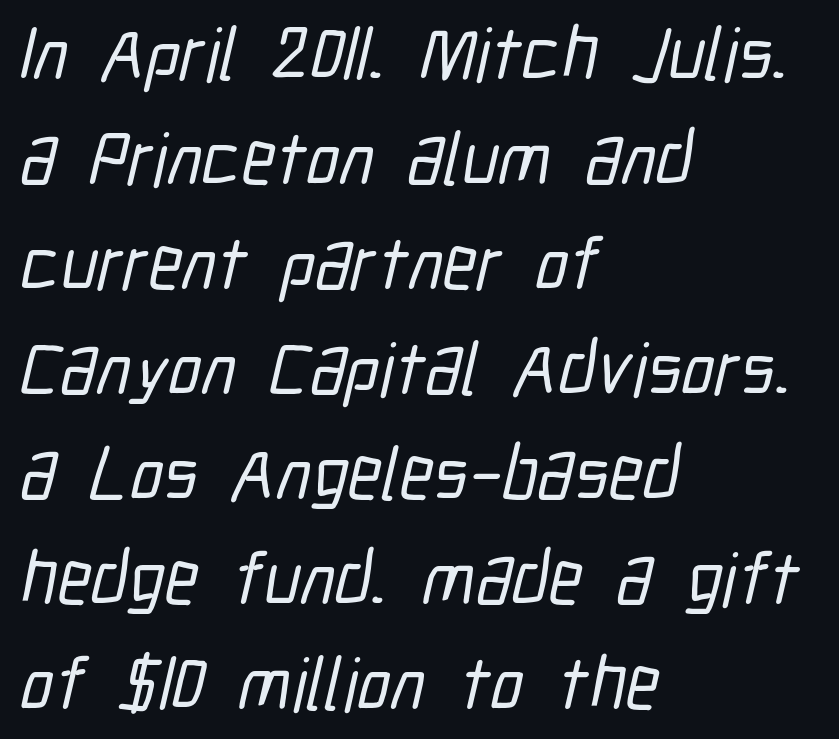
{"serif": "no", "width": "condensed", "stroke_contrast": "low", "x_height": "medium", "monospaced": "no", "underline": "no", "align": "left", "line_spacing": "normal", "line_spacing_ratio": 1.4, "letter_spacing": "normal", "letter_spacing_em": 0.0, "glyph_px": 75}
